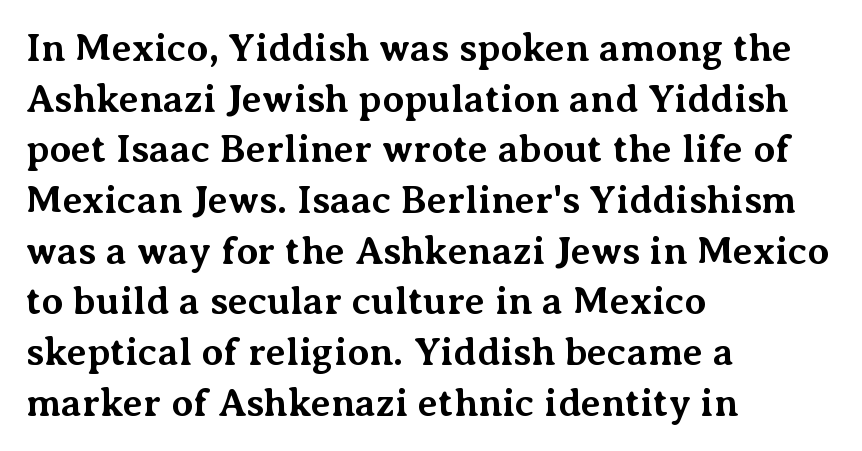
Tracking here is standard; glyphs follow each other at the usual distance. The block of text has a typical density, with ordinary space between rows. Compared with an ordinary text face, these strokes are far heavier — a full bold. Look at the bottom of the vertical strokes: they flare into serifs here. Varying glyph widths throughout — classic text-font behaviour.
